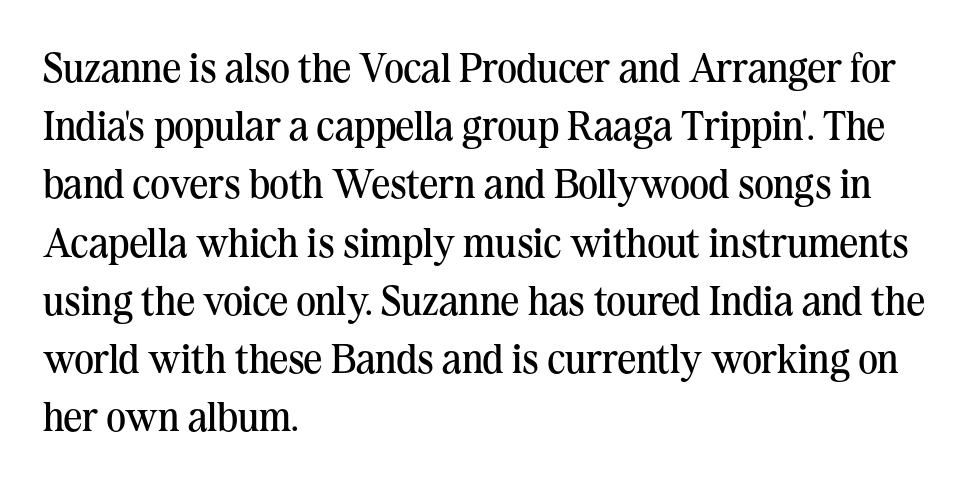
The image shows 41 px regular-weight serif type, upright; set left-aligned, normal line spacing (1.42x), normal letter spacing, not underlined; medium stroke contrast and a medium x-height.
